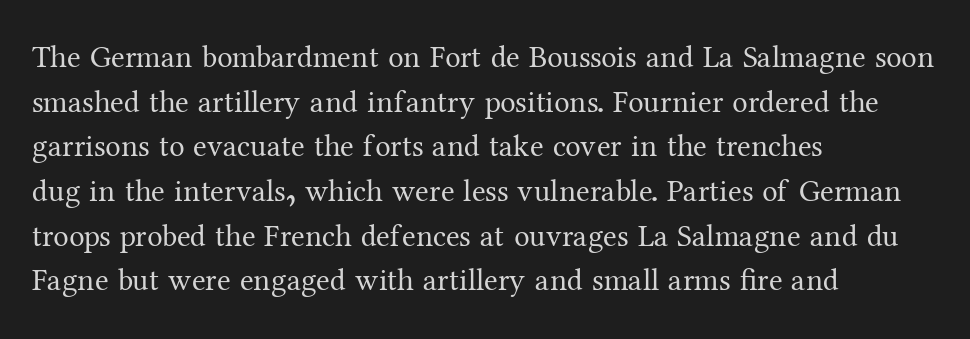
The image shows 31 px regular-weight serif type, upright; set left-aligned, normal line spacing (1.44x), normal letter spacing, not underlined; medium stroke contrast and a medium x-height.
